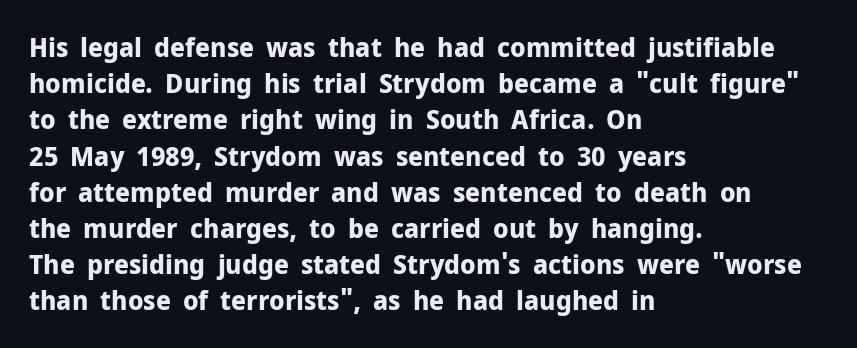
Q: Is the text bold? A: Yes.
Q: Is the text italic (slanted)? A: No, it is upright.
Q: Is the text underlined? A: No.
Q: How is the paragraph aligned? A: Left-aligned.
Q: Is the spacing between letters normal or unusually wide? A: Normal.
Q: Is the spacing between lines tight, normal or loose? A: Normal.
